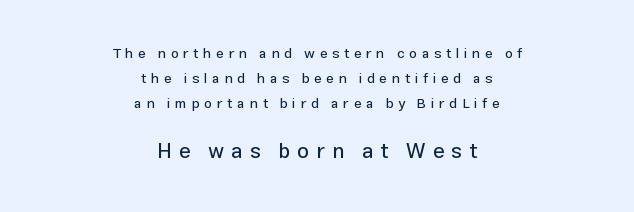
Beneath every word, the page is bare. In terms of letterspacing, this is a distinctly airy, spread setting. Small over large — that's the arrangement of the two blocks here. It's the straight-up-and-down kind of type.
